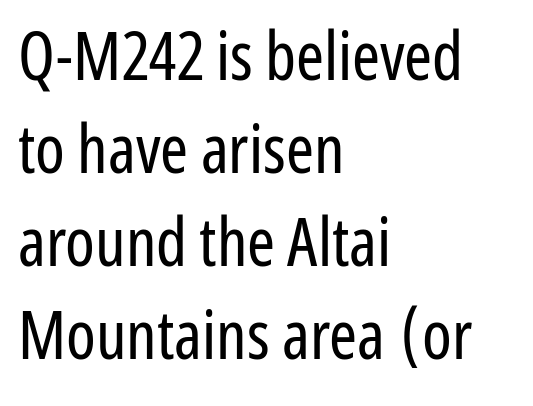
Q: Is the text bold? A: No.
Q: Is the text italic (slanted)? A: No, it is upright.
Q: Is the typeface a serif or a sans-serif typeface? A: Sans-serif.
Q: Is the text underlined? A: No.
Q: How is the paragraph aligned? A: Left-aligned.
Q: Is the spacing between letters normal or unusually wide? A: Normal.
Q: Is the spacing between lines tight, normal or loose? A: Normal.
Q: Width (condensed, normal, or wide)? A: Condensed.
Q: Stroke contrast? A: Low.
Q: x-height? A: Medium.
Q: Monospaced? A: No.
